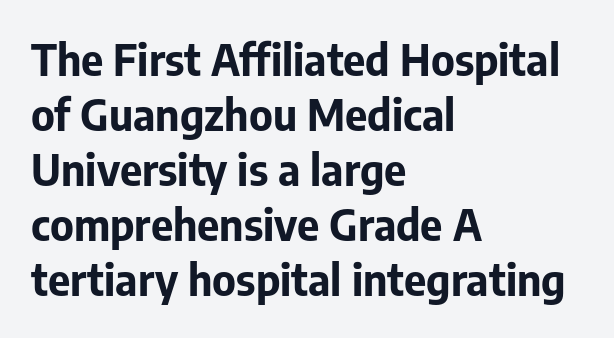
{"serif": "no", "italic": "no", "bold": "yes", "weight": "bold", "width": "normal", "stroke_contrast": "low", "x_height": "medium", "monospaced": "no", "underline": "no", "align": "left", "line_spacing": "normal", "line_spacing_ratio": 1.28, "letter_spacing": "normal", "letter_spacing_em": 0.0, "glyph_px": 43}
